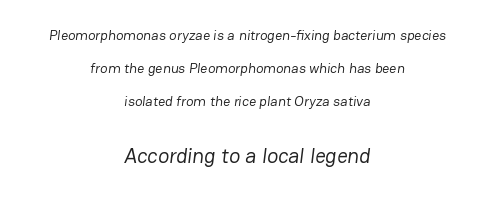
Q: Is the text bold? A: No.
Q: Is the text underlined? A: No.
Q: How is the paragraph aligned? A: Centered.
Q: Is the spacing between letters normal or unusually wide? A: Normal.
Q: Is the spacing between lines tight, normal or loose? A: Loose.
Q: Which block of text is set in a larger size, the first (top) or the second (bottom)? A: The second (bottom) one.
